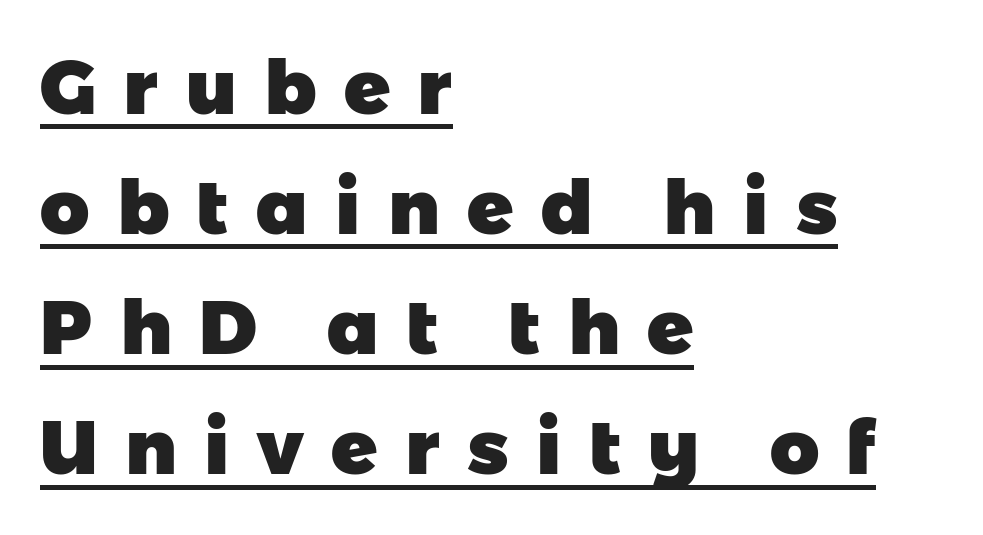
The image shows 76 px heavy sans-serif type; set left-aligned, normal line spacing (1.58x), unusually wide letter spacing (+0.36 em), underlined; low stroke contrast and a medium x-height.
